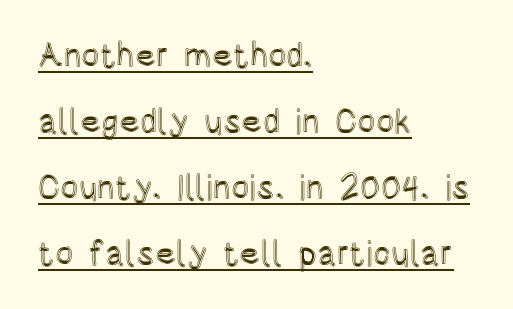
{"italic": "no", "width": "condensed", "x_height": "large", "monospaced": "no", "underline": "yes", "align": "left", "line_spacing": "loose", "line_spacing_ratio": 1.94, "letter_spacing": "normal", "letter_spacing_em": 0.0, "glyph_px": 34}
